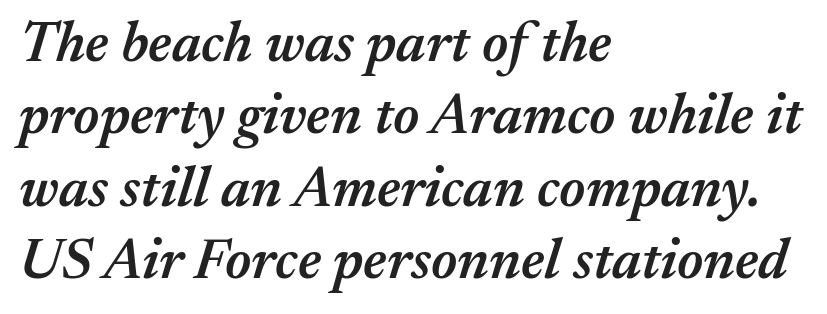
The image shows 57 px semibold type, italic (leaning right); set left-aligned, normal line spacing (1.27x), normal letter spacing, not underlined; medium stroke contrast and a medium x-height.
